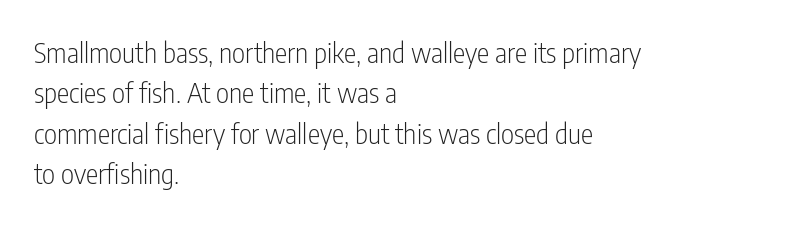
Q: Is the text bold? A: No.
Q: Is the text italic (slanted)? A: No, it is upright.
Q: Is the typeface a serif or a sans-serif typeface? A: Sans-serif.
Q: Is the text underlined? A: No.
Q: How is the paragraph aligned? A: Left-aligned.
Q: Is the spacing between letters normal or unusually wide? A: Normal.
Q: Is the spacing between lines tight, normal or loose? A: Normal.
Q: Width (condensed, normal, or wide)? A: Condensed.
Q: Stroke contrast? A: Low.
Q: x-height? A: Medium.
Q: Monospaced? A: No.
